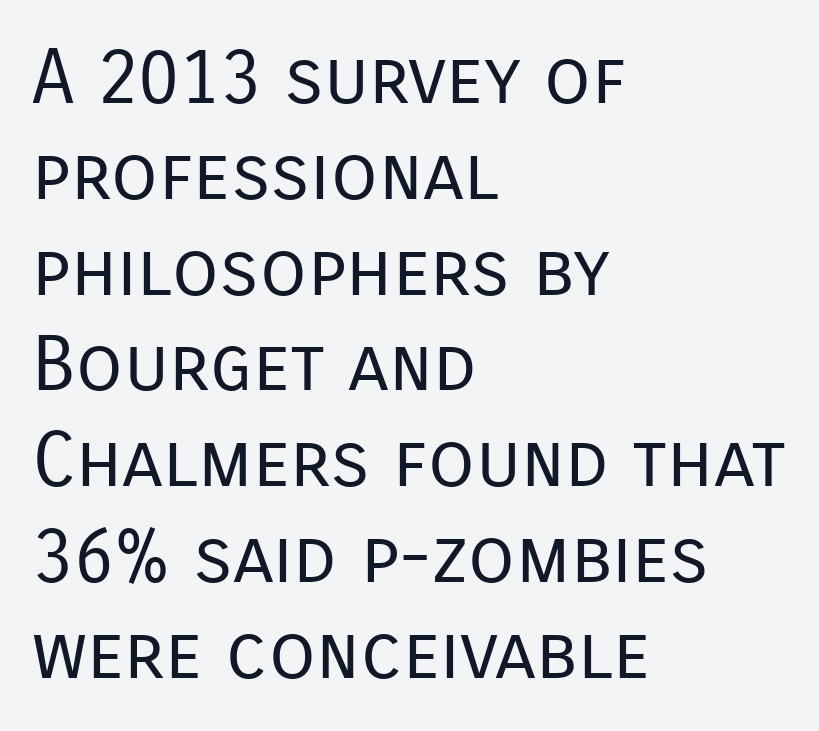
Q: Is the text bold? A: No.
Q: Is the text italic (slanted)? A: No, it is upright.
Q: Is the typeface a serif or a sans-serif typeface? A: Sans-serif.
Q: Is the text underlined? A: No.
Q: How is the paragraph aligned? A: Left-aligned.
Q: Is the spacing between letters normal or unusually wide? A: Normal.
Q: Is the spacing between lines tight, normal or loose? A: Normal.
Q: Width (condensed, normal, or wide)? A: Normal.
Q: Stroke contrast? A: Low.
Q: x-height? A: Medium.
Q: Monospaced? A: No.
